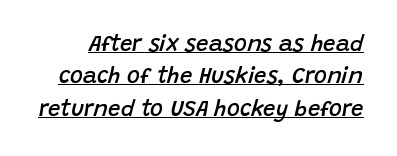
{"italic": "yes", "lean": "right", "slant_degrees": 15, "bold": "semi", "underline": "yes", "line_spacing": "normal", "line_spacing_ratio": 1.47, "letter_spacing": "normal", "letter_spacing_em": 0.0, "glyph_px": 22}
